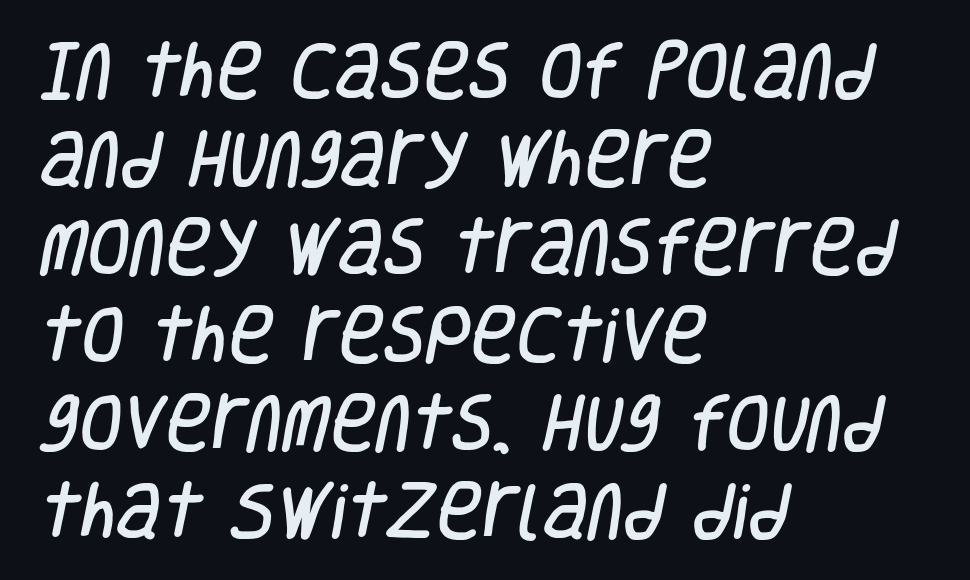
Q: Is the typeface a serif or a sans-serif typeface? A: Sans-serif.
Q: Is the text underlined? A: No.
Q: How is the paragraph aligned? A: Left-aligned.
Q: Is the spacing between letters normal or unusually wide? A: Normal.
Q: Is the spacing between lines tight, normal or loose? A: Normal.
Q: Width (condensed, normal, or wide)? A: Condensed.
Q: Stroke contrast? A: Low.
Q: x-height? A: Large.
Q: Monospaced? A: No.
